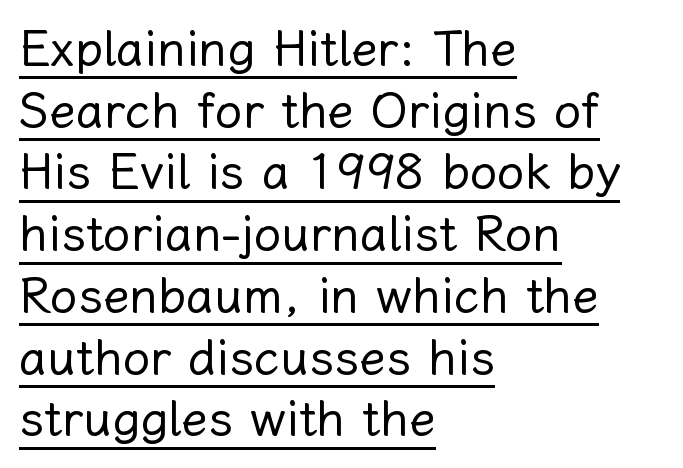
{"italic": "no", "bold": "no", "weight": "regular", "width": "normal", "stroke_contrast": "low", "x_height": "medium", "monospaced": "no", "underline": "yes", "align": "left", "line_spacing": "normal", "line_spacing_ratio": 1.26, "letter_spacing": "normal", "letter_spacing_em": 0.0, "glyph_px": 49}
